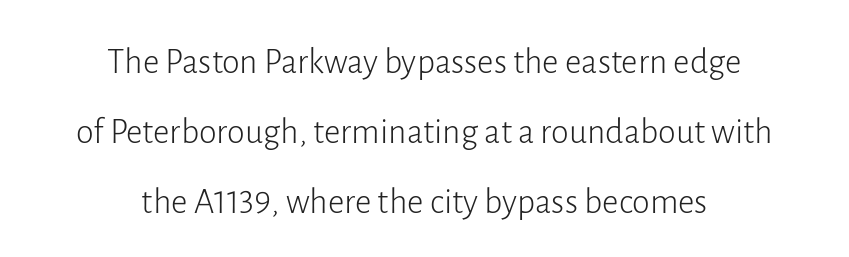
The image shows 36 px light sans-serif type, upright; set centered, loose line spacing (1.94x), normal letter spacing, not underlined; low stroke contrast and a medium x-height.
